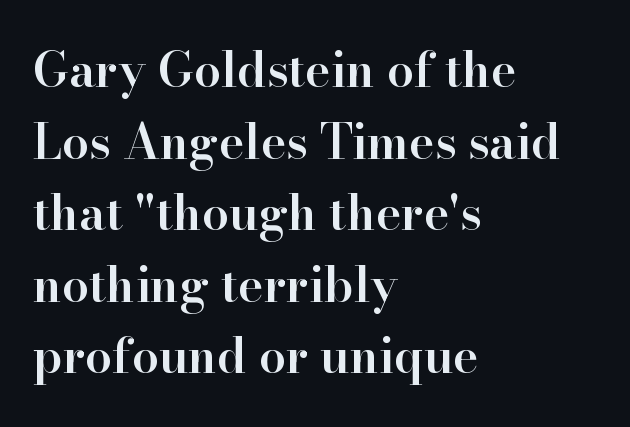
The image shows 48 px semibold serif type, upright; set left-aligned, normal line spacing (1.49x), normal letter spacing, not underlined; high stroke contrast and a small x-height.
